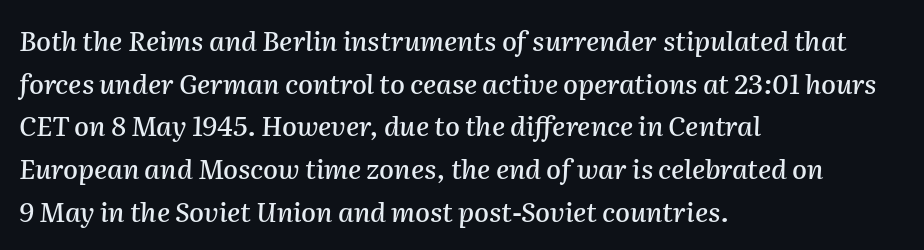
The image shows 27 px text type, italic (leaning right); set left-aligned, normal line spacing (1.58x), normal letter spacing, not underlined.
